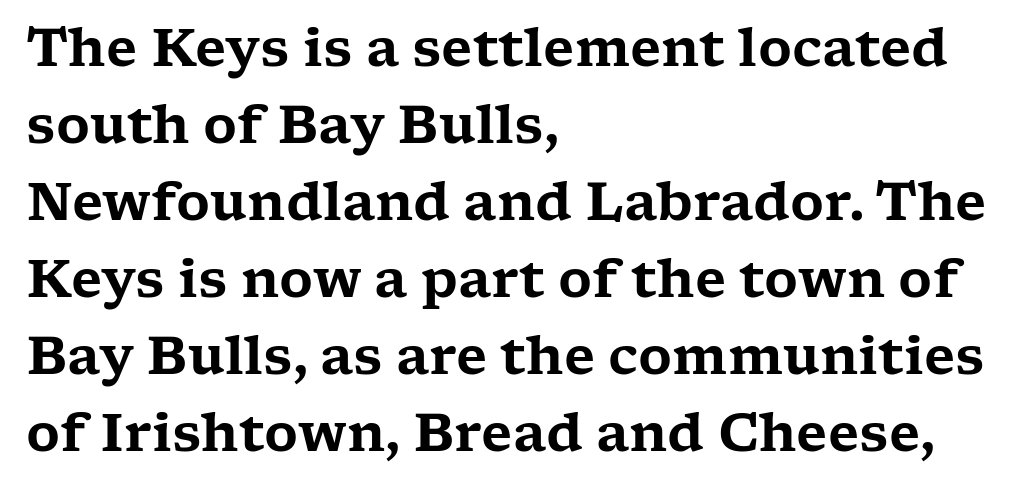
{"serif": "yes", "italic": "no", "width": "wide", "stroke_contrast": "low", "x_height": "medium", "monospaced": "no", "underline": "no", "align": "left", "line_spacing": "normal", "line_spacing_ratio": 1.48, "letter_spacing": "normal", "letter_spacing_em": 0.0, "glyph_px": 52}
